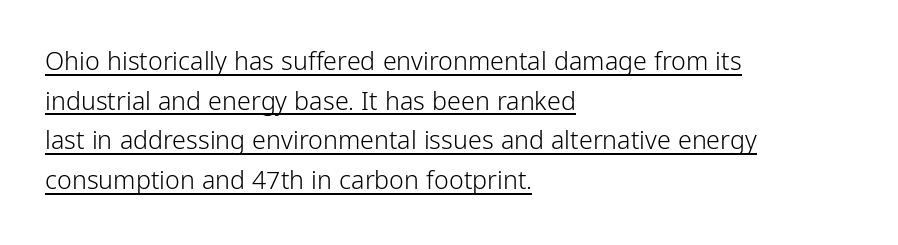
Teacher's note: observe the even left margin — that is flush-left alignment. Notice how a bar underscores the lettering throughout. Is there any slant? The stems are plumb. The rendering keeps characters at their native spacing. If you measured baseline to baseline, you'd find a middling distance.
